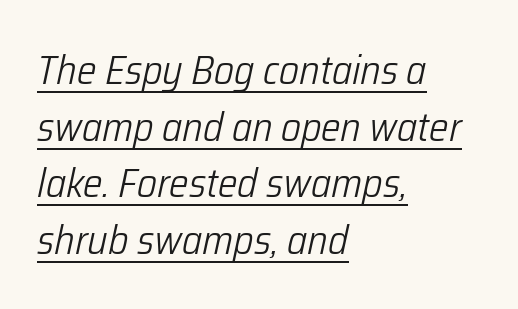
{"italic": "yes", "lean": "right", "slant_degrees": 12, "bold": "no", "weight": "light", "width": "condensed", "stroke_contrast": "low", "x_height": "medium", "monospaced": "no", "underline": "yes", "align": "left", "line_spacing": "normal", "line_spacing_ratio": 1.38, "letter_spacing": "normal", "letter_spacing_em": 0.0, "glyph_px": 41}
